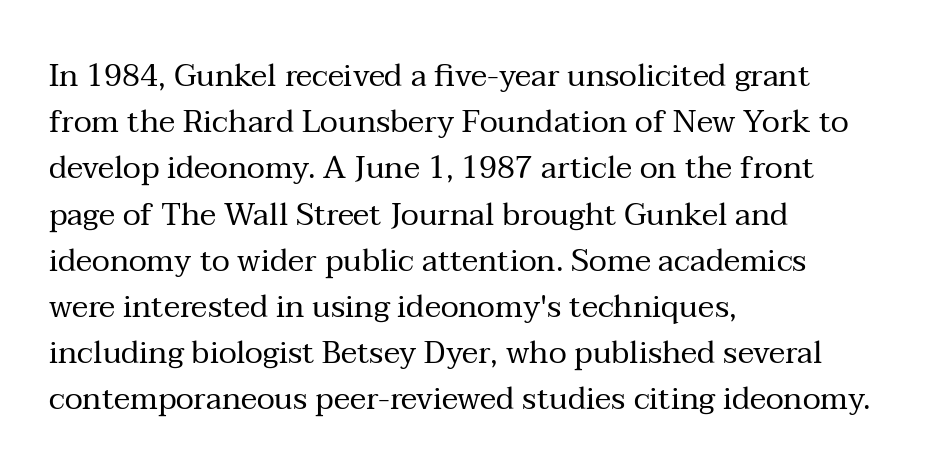
{"serif": "yes", "italic": "no", "bold": "no", "weight": "regular", "width": "normal", "stroke_contrast": "medium", "x_height": "medium", "monospaced": "no", "underline": "no", "align": "left", "line_spacing": "normal", "line_spacing_ratio": 1.49, "letter_spacing": "normal", "letter_spacing_em": 0.0, "glyph_px": 31}
